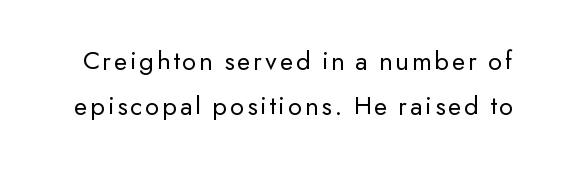
The image shows 27 px text type, upright; set normal line spacing (1.68x), not underlined.
